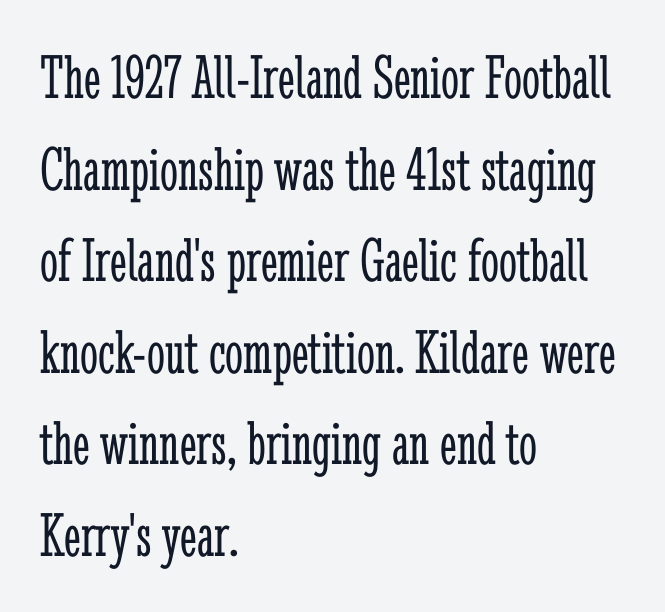
{"serif": "yes", "italic": "no", "bold": "no", "weight": "light", "width": "condensed", "stroke_contrast": "low", "x_height": "medium", "monospaced": "no", "underline": "no", "align": "left", "line_spacing": "normal", "line_spacing_ratio": 1.43, "letter_spacing": "normal", "letter_spacing_em": 0.0, "glyph_px": 64}
